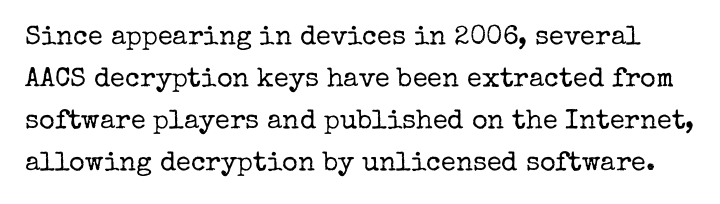
The image shows 27 px text type, upright; set normal line spacing (1.55x), normal letter spacing, not underlined.
